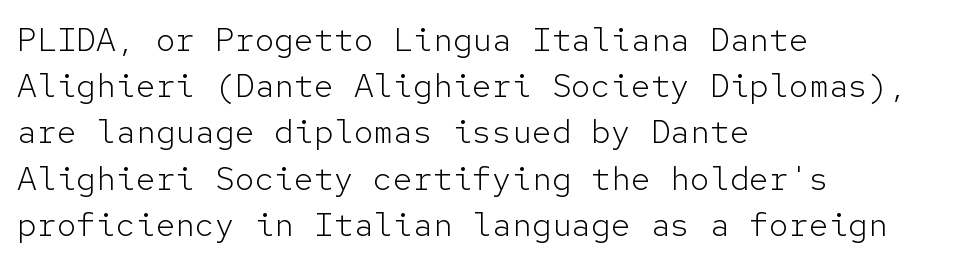
{"serif": "no", "italic": "no", "bold": "no", "weight": "light", "width": "normal", "stroke_contrast": "low", "x_height": "medium", "monospaced": "yes", "underline": "no", "align": "left", "line_spacing": "normal", "line_spacing_ratio": 1.4, "letter_spacing": "normal", "letter_spacing_em": 0.0, "glyph_px": 33}
